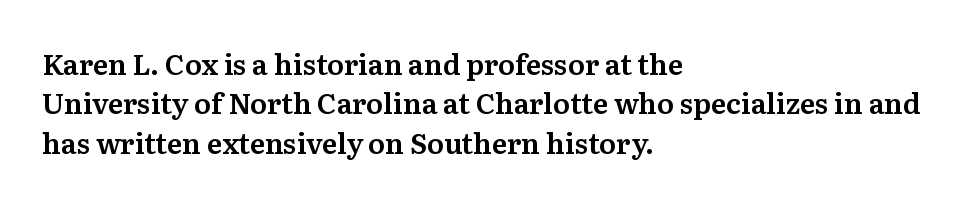
Q: Is the text italic (slanted)? A: No, it is upright.
Q: Is the typeface a serif or a sans-serif typeface? A: Serif.
Q: Is the text underlined? A: No.
Q: How is the paragraph aligned? A: Left-aligned.
Q: Is the spacing between letters normal or unusually wide? A: Normal.
Q: Is the spacing between lines tight, normal or loose? A: Normal.
Q: Width (condensed, normal, or wide)? A: Normal.
Q: Stroke contrast? A: Medium.
Q: x-height? A: Medium.
Q: Monospaced? A: No.
